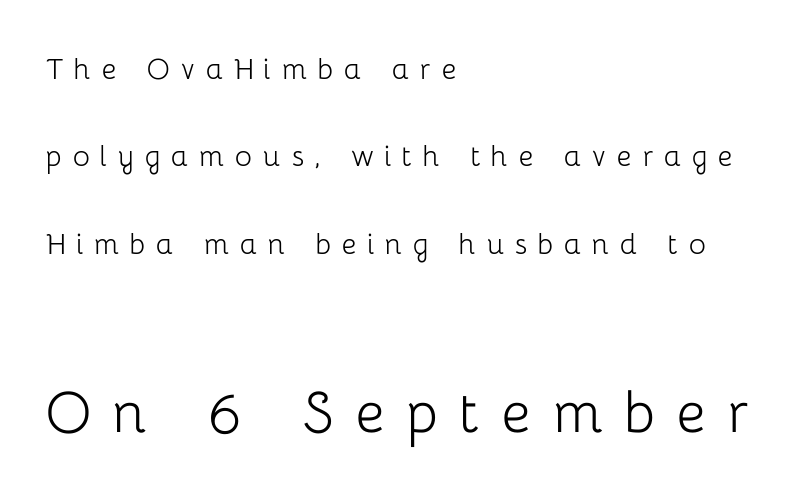
The image shows 72 px light sans-serif type, upright; set left-aligned, loose line spacing (2.43x), unusually wide letter spacing (+0.29 em), not underlined; the second (bottom) block is 2.0x larger; low stroke contrast and a medium x-height.
